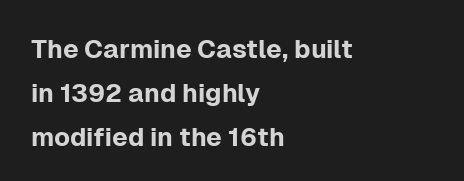
Q: Is the text italic (slanted)? A: No, it is upright.
Q: Is the text underlined? A: No.
Q: How is the paragraph aligned? A: Left-aligned.
Q: Is the spacing between letters normal or unusually wide? A: Normal.
Q: Is the spacing between lines tight, normal or loose? A: Normal.
